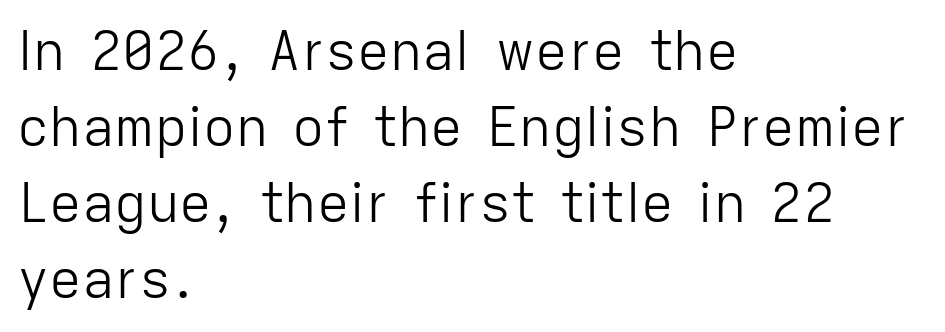
The words here are not underlined. Left-aligned paragraph, ragged on the right. Unbolded letterforms with no extra heft. Between one letter and the next there's only the usual sliver of space.
